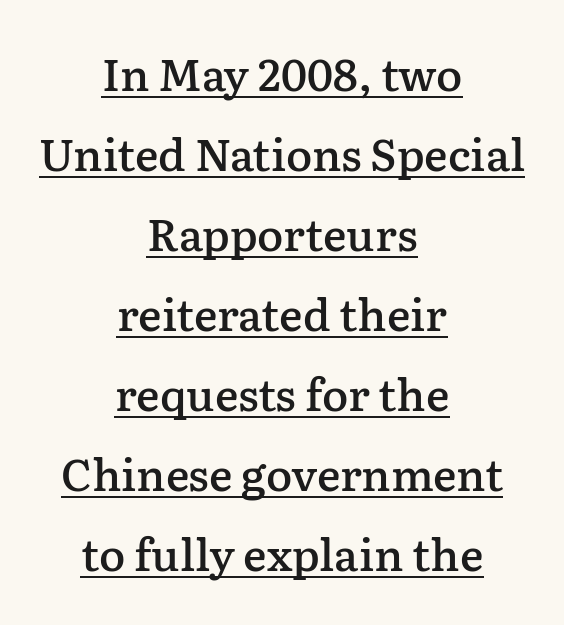
Q: Is the text bold? A: Semi-bold.
Q: Is the text italic (slanted)? A: No, it is upright.
Q: Is the typeface a serif or a sans-serif typeface? A: Serif.
Q: Is the text underlined? A: Yes.
Q: How is the paragraph aligned? A: Centered.
Q: Is the spacing between letters normal or unusually wide? A: Normal.
Q: Width (condensed, normal, or wide)? A: Normal.
Q: Stroke contrast? A: Low.
Q: x-height? A: Medium.
Q: Monospaced? A: No.
